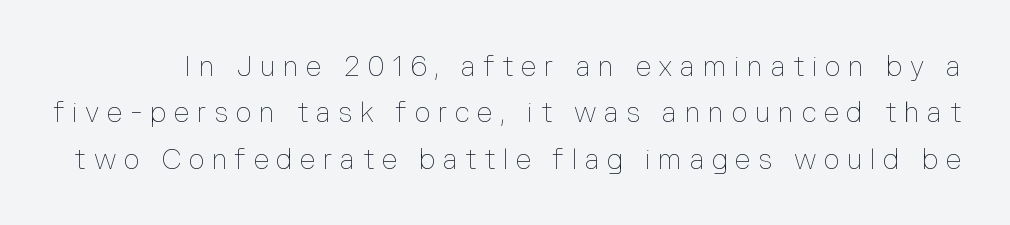
This is the regular roman posture of the typeface. Quick note: underline off. Each letter keeps its own natural width here, so spacing adapts to shape. The typeface has the unassuming heft of standard copy or less. Caption: expanded tracking, letters set apart. A normal amount of white space separates one row of letters from the next.
